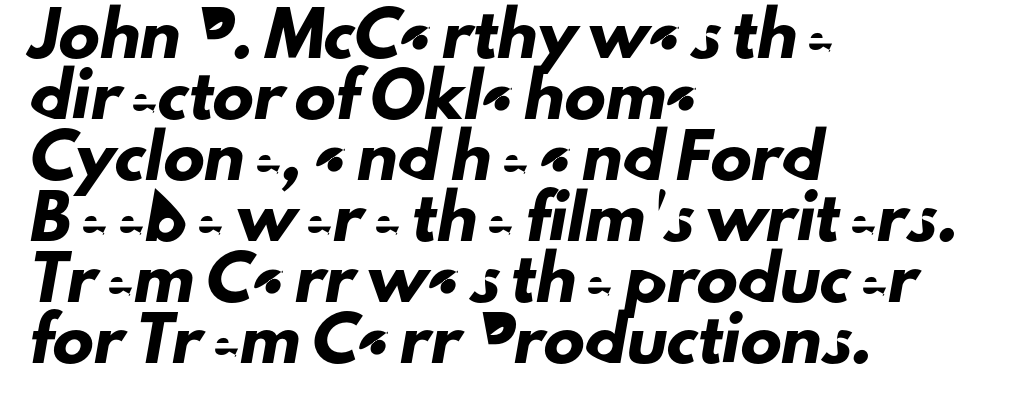
The image shows 41 px sans-serif type; set left-aligned, normal line spacing (1.49x), normal letter spacing, not underlined; low stroke contrast and a small x-height.
